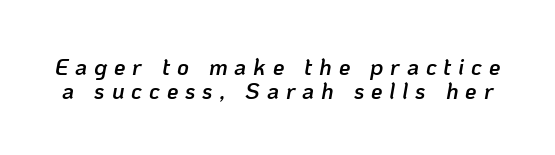
In terms of letterspacing, this is a distinctly airy, spread setting. Reading down the column, the eye jumps only a short way to each next line. The strip under each line holds only bare page. Slant detected: the letters are inclined.
